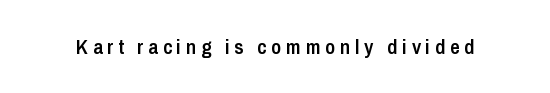
Q: Is the text bold? A: Semi-bold.
Q: Is the text italic (slanted)? A: No, it is upright.
Q: Is the text underlined? A: No.
Q: Is the spacing between letters normal or unusually wide? A: Unusually wide.
